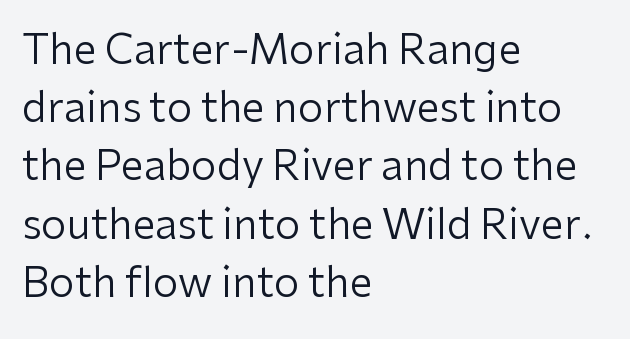
These lines are set flush left with a ragged right edge. The letters carry no serifs — their stems end cleanly without finishing strokes. Honestly, the row spacing looks completely unremarkable. Between one letter and the next there's only the usual sliver of space. Rendered with straight, roman letterforms. Varying glyph widths throughout — classic text-font behaviour.
